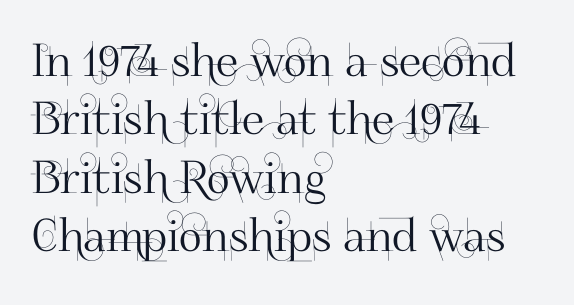
Q: Is the text italic (slanted)? A: No, it is upright.
Q: Is the typeface a serif or a sans-serif typeface? A: Sans-serif.
Q: Is the text underlined? A: No.
Q: How is the paragraph aligned? A: Left-aligned.
Q: Is the spacing between letters normal or unusually wide? A: Normal.
Q: Is the spacing between lines tight, normal or loose? A: Normal.
Q: Width (condensed, normal, or wide)? A: Normal.
Q: Stroke contrast? A: High.
Q: x-height? A: Small.
Q: Monospaced? A: No.
